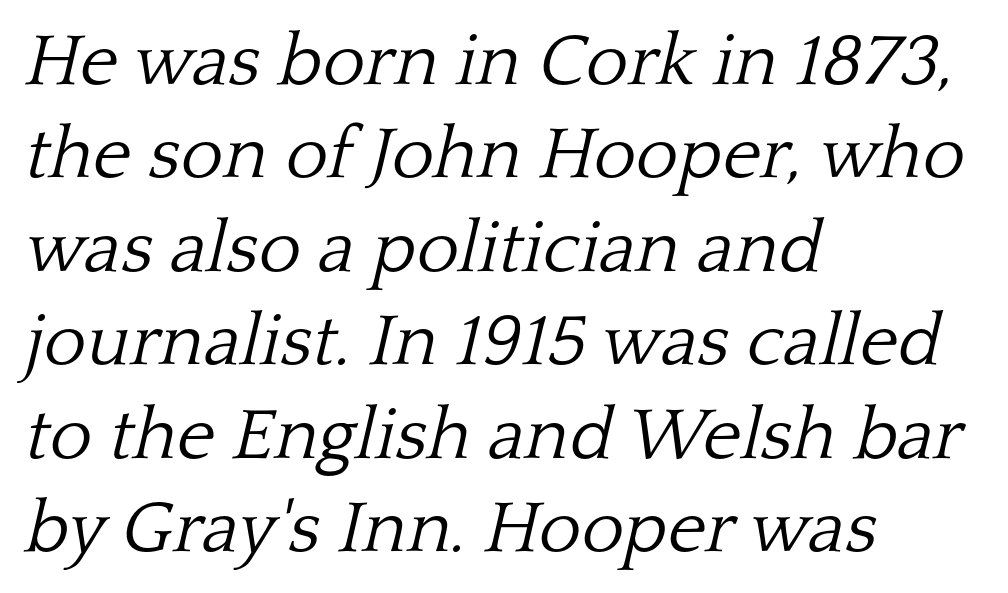
{"serif": "yes", "italic": "yes", "lean": "right", "slant_degrees": 13, "bold": "no", "weight": "light", "width": "normal", "stroke_contrast": "low", "x_height": "medium", "monospaced": "no", "underline": "no", "align": "left", "line_spacing": "normal", "line_spacing_ratio": 1.28, "letter_spacing": "normal", "letter_spacing_em": 0.0, "glyph_px": 73}
